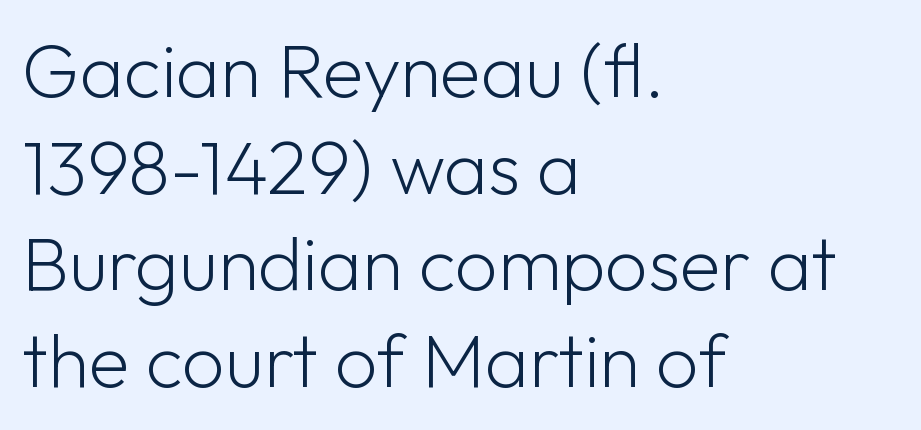
The image shows 75 px light sans-serif type, upright; set left-aligned, normal line spacing (1.29x), normal letter spacing, not underlined; low stroke contrast and a medium x-height.
